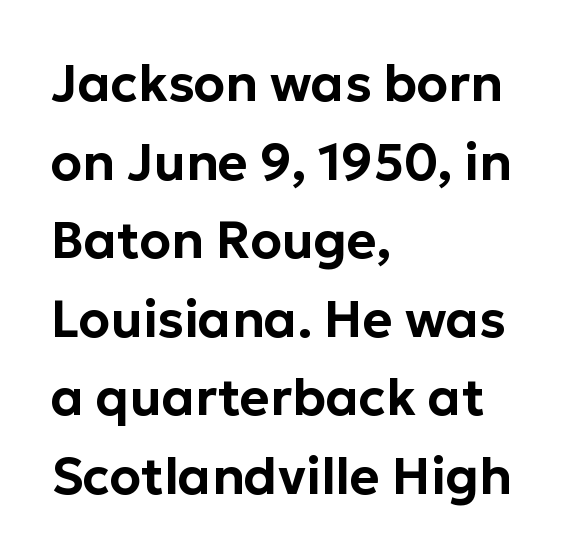
{"serif": "no", "italic": "no", "width": "normal", "stroke_contrast": "low", "x_height": "medium", "monospaced": "no", "underline": "no", "align": "left", "line_spacing": "normal", "line_spacing_ratio": 1.54, "letter_spacing": "normal", "letter_spacing_em": 0.0, "glyph_px": 51}
